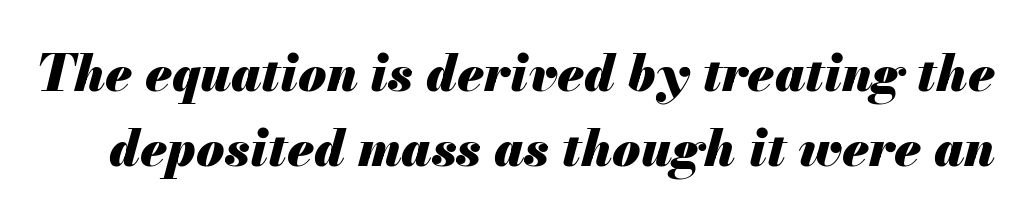
{"italic": "yes", "lean": "right", "slant_degrees": 13, "bold": "yes", "weight": "heavy", "width": "normal", "stroke_contrast": "medium", "x_height": "small", "monospaced": "no", "underline": "no", "line_spacing": "normal", "line_spacing_ratio": 1.47, "letter_spacing": "normal", "letter_spacing_em": 0.0, "glyph_px": 51}
